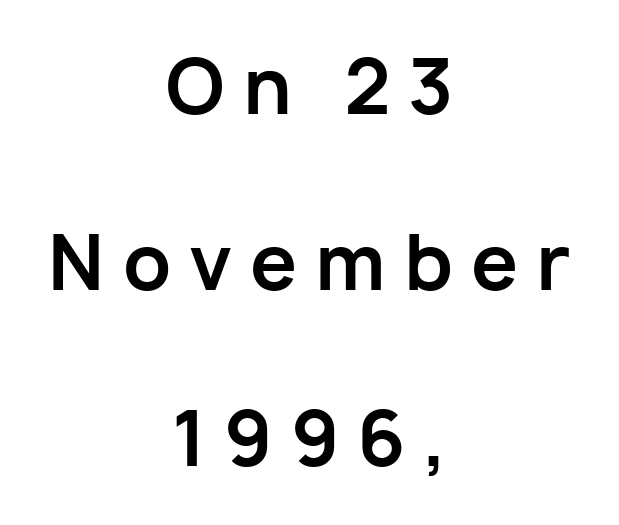
Q: Is the text bold? A: Yes.
Q: Is the text italic (slanted)? A: No, it is upright.
Q: Is the typeface a serif or a sans-serif typeface? A: Sans-serif.
Q: Is the text underlined? A: No.
Q: How is the paragraph aligned? A: Centered.
Q: Is the spacing between letters normal or unusually wide? A: Unusually wide.
Q: Is the spacing between lines tight, normal or loose? A: Loose.
Q: Width (condensed, normal, or wide)? A: Normal.
Q: Stroke contrast? A: Low.
Q: x-height? A: Medium.
Q: Monospaced? A: No.
